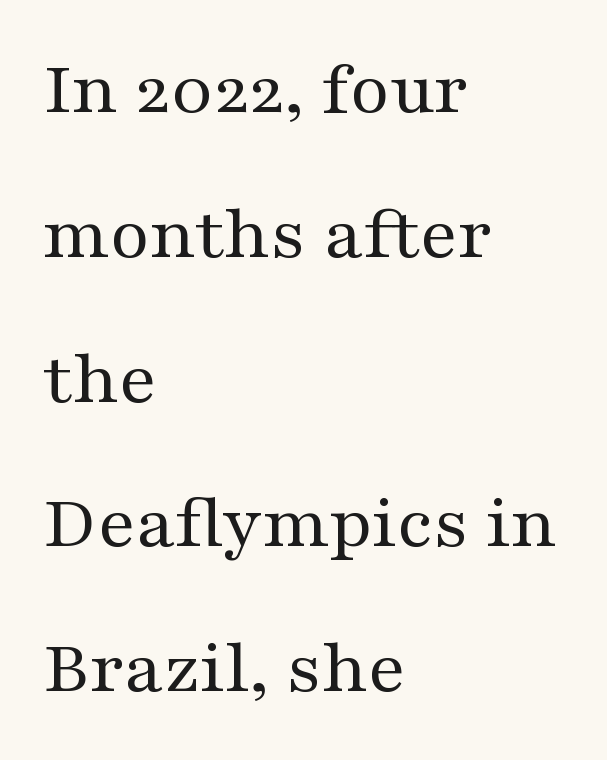
In CSS terms this would be text-align: left. The specimen omits any rule beneath the text block's lines. When letters stand straight like this, we call the style roman or upright. The glyphs in this specimen are seriffed.
